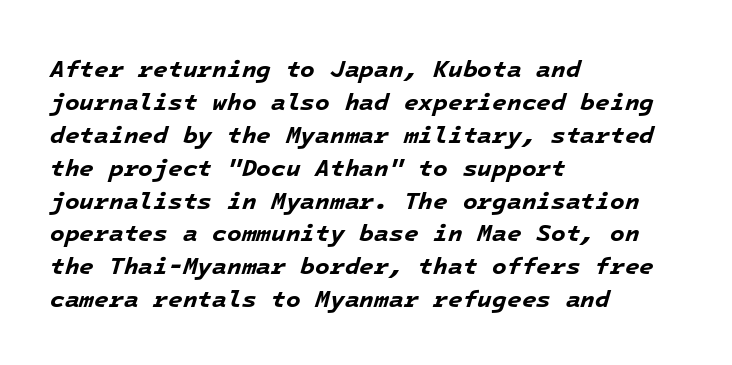
The image shows 24 px bold type, italic (leaning right); set left-aligned, normal line spacing (1.37x), normal letter spacing, not underlined.
